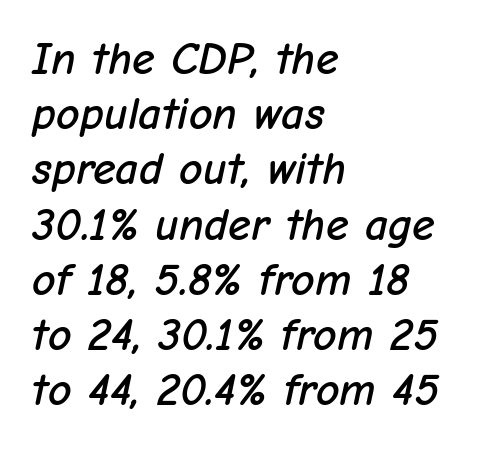
Q: Is the text italic (slanted)? A: Yes, it leans right by about 12 degrees.
Q: Is the text underlined? A: No.
Q: How is the paragraph aligned? A: Left-aligned.
Q: Is the spacing between letters normal or unusually wide? A: Normal.
Q: Width (condensed, normal, or wide)? A: Normal.
Q: Stroke contrast? A: Low.
Q: x-height? A: Medium.
Q: Monospaced? A: No.
